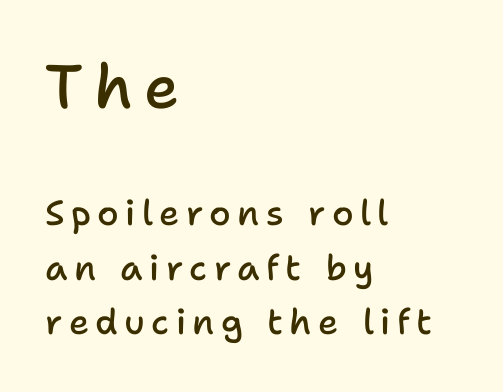
A clean baseline with only descenders dipping below it. Type style note: lacks serifs. Block one is the big one; block two sits smaller underneath. Caption: semibold face, moderately heavy strokes.
